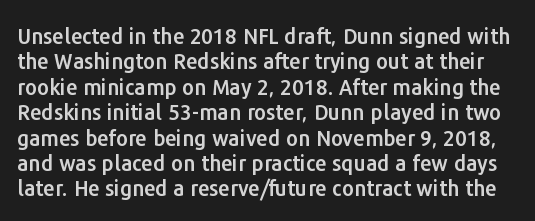
{"italic": "no", "underline": "no", "line_spacing_ratio": 1.21, "letter_spacing": "normal", "letter_spacing_em": 0.0, "glyph_px": 21}
